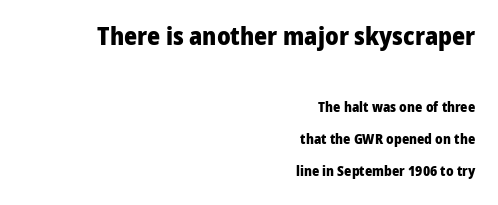
Has an underline been added? It has not. What's the leading like? Stretched, with rows far apart. Large over small — that's the arrangement of the two blocks here. Posture: upright roman. The ragged edge is on the left, which tells us the setting is flush right. Here the glyphs are tracked normally, forming tight word shapes.
